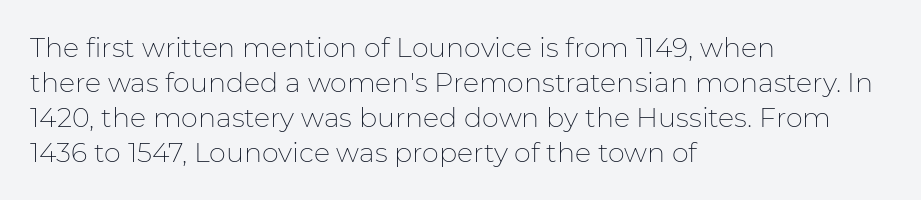
{"italic": "no", "bold": "no", "underline": "no", "align": "left", "line_spacing": "normal", "line_spacing_ratio": 1.3, "letter_spacing": "normal", "letter_spacing_em": 0.0, "glyph_px": 27}
